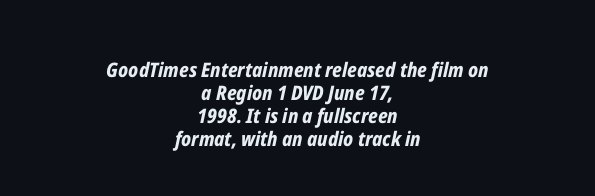
Q: Is the text bold? A: Yes.
Q: Is the text italic (slanted)? A: Yes, it leans right by about 12 degrees.
Q: Is the text underlined? A: No.
Q: How is the paragraph aligned? A: Centered.
Q: Is the spacing between letters normal or unusually wide? A: Normal.
Q: Is the spacing between lines tight, normal or loose? A: Tight.
